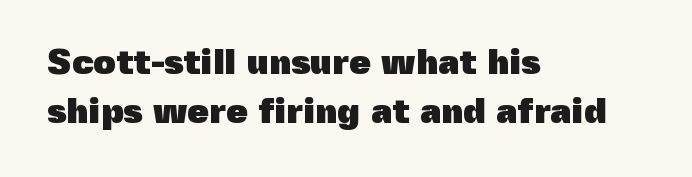
{"serif": "no", "italic": "no", "bold": "yes", "weight": "heavy", "width": "normal", "x_height": "medium", "monospaced": "no", "underline": "no", "align": "left", "line_spacing": "normal", "line_spacing_ratio": 1.4, "letter_spacing": "normal", "letter_spacing_em": 0.0, "glyph_px": 35}
